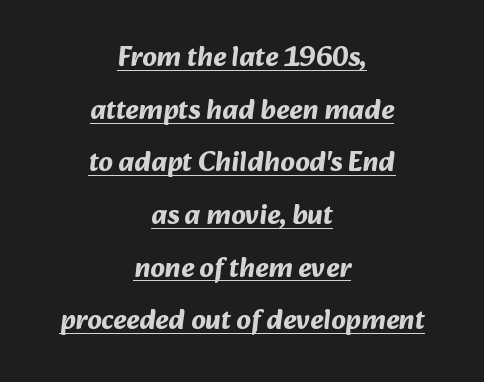
The image shows 28 px bold sans-serif type; set centered, line spacing 1.88x, normal letter spacing, underlined; medium stroke contrast and a medium x-height.
